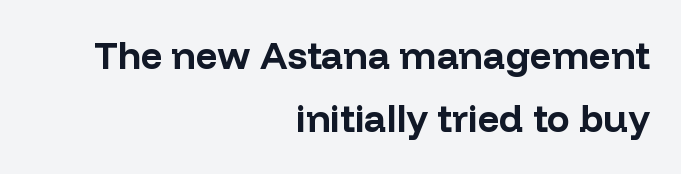
Q: Is the text bold? A: Yes.
Q: Is the text italic (slanted)? A: No, it is upright.
Q: Is the typeface a serif or a sans-serif typeface? A: Sans-serif.
Q: Is the text underlined? A: No.
Q: How is the paragraph aligned? A: Right-aligned.
Q: Is the spacing between letters normal or unusually wide? A: Normal.
Q: Is the spacing between lines tight, normal or loose? A: Normal.
Q: Width (condensed, normal, or wide)? A: Normal.
Q: Stroke contrast? A: Low.
Q: x-height? A: Medium.
Q: Monospaced? A: No.
